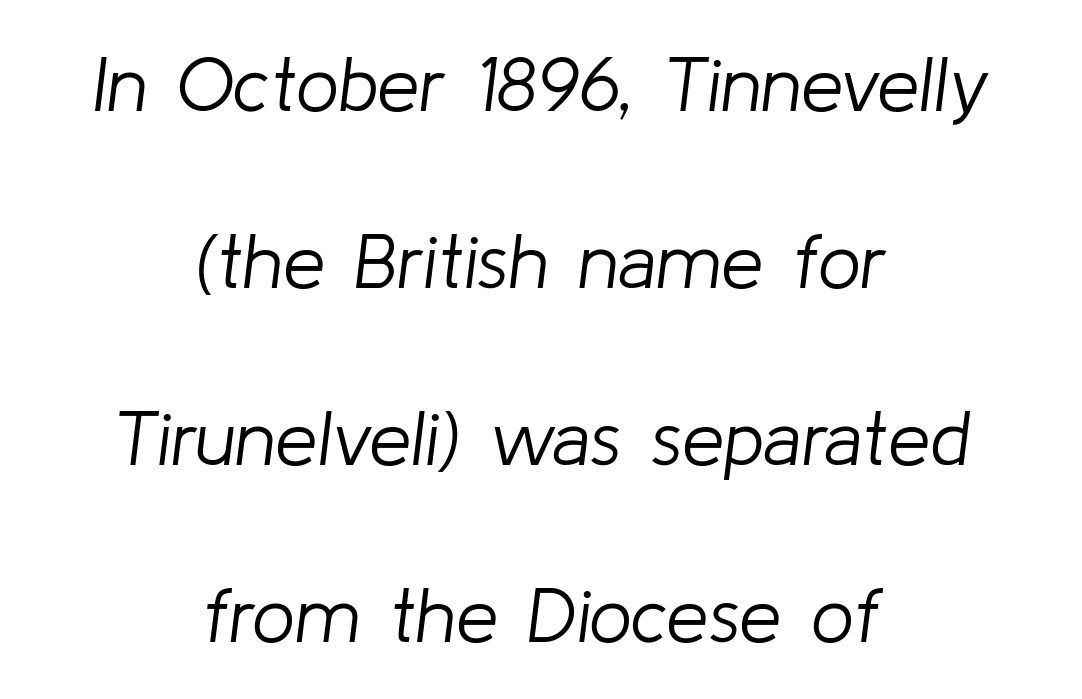
The area under the type is left untouched. The face looks like a standard text weight, possibly lighter. Which margin do the lines hug? Neither — every line sits in the middle. A typesetter would call this proportional, since set widths differ per character. If you measured baseline to baseline, you'd find a long distance. Every character sits at an angle, as italics do.
